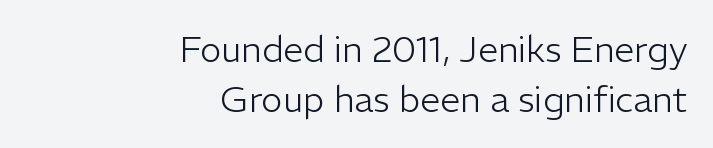
The image shows 36 px light sans-serif type, upright; set right-aligned, normal line spacing (1.38x), normal letter spacing, not underlined; low stroke contrast and a medium x-height.
